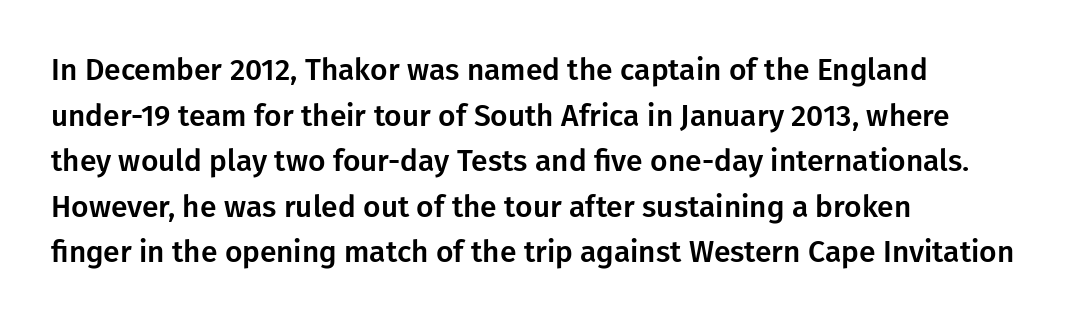
Q: Is the text italic (slanted)? A: No, it is upright.
Q: Is the typeface a serif or a sans-serif typeface? A: Sans-serif.
Q: Is the text underlined? A: No.
Q: How is the paragraph aligned? A: Left-aligned.
Q: Is the spacing between letters normal or unusually wide? A: Normal.
Q: Is the spacing between lines tight, normal or loose? A: Normal.
Q: Width (condensed, normal, or wide)? A: Normal.
Q: Stroke contrast? A: Low.
Q: x-height? A: Medium.
Q: Monospaced? A: No.
